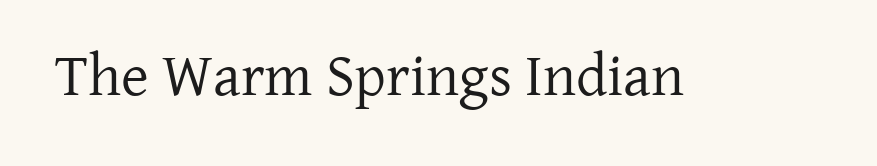
{"serif": "yes", "italic": "no", "bold": "no", "weight": "regular", "width": "normal", "stroke_contrast": "low", "x_height": "medium", "monospaced": "no", "underline": "no", "letter_spacing": "normal", "letter_spacing_em": 0.0, "glyph_px": 60}
